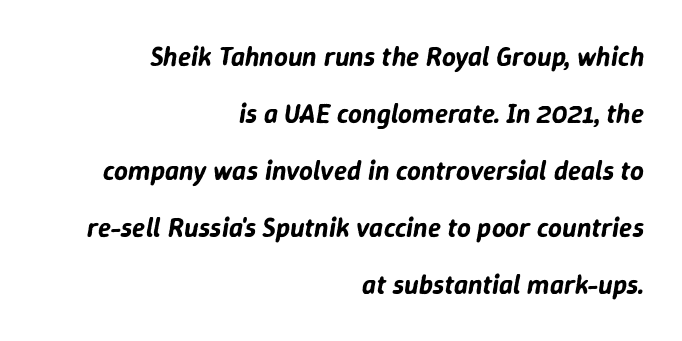
The words here are not underlined. If you measured baseline to baseline, you'd find a long distance. Characters follow at the spacing the type designer built in. One-word summary of the alignment: right.
